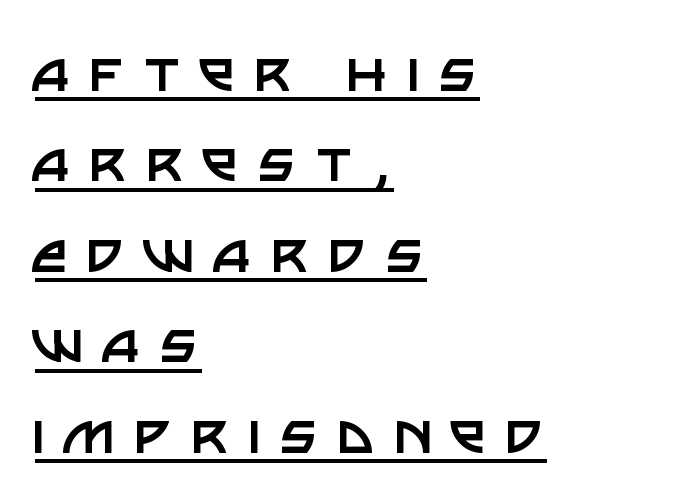
The image shows 66 px regular-weight sans-serif type, upright; set left-aligned, normal line spacing (1.37x), unusually wide letter spacing (+0.28 em), underlined; low stroke contrast and a large x-height.
